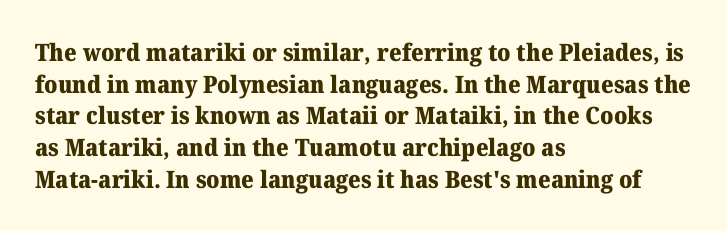
Honestly, the letter spacing is just normal — you wouldn't notice it. One glance says typical: line gaps are just what's usual. These lines stack with their left ends in a neat column. The type sits square on the baseline with zero lean. Descender tails drop into unmarked territory. How heavy is the stroke? Heavy — this is a bold.
